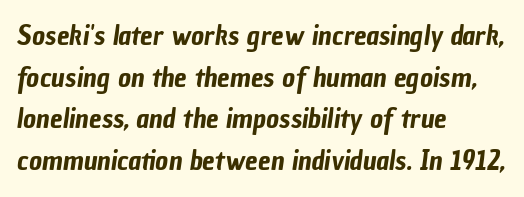
Serifs: no, the terminals of the letterforms are clean. Think of a printed novel: that variable character pitch is what you see here. Vertically, the passage feels balanced, rows spaced as you'd expect. Characters follow at the spacing the type designer built in. Layout note: lines flush left.
